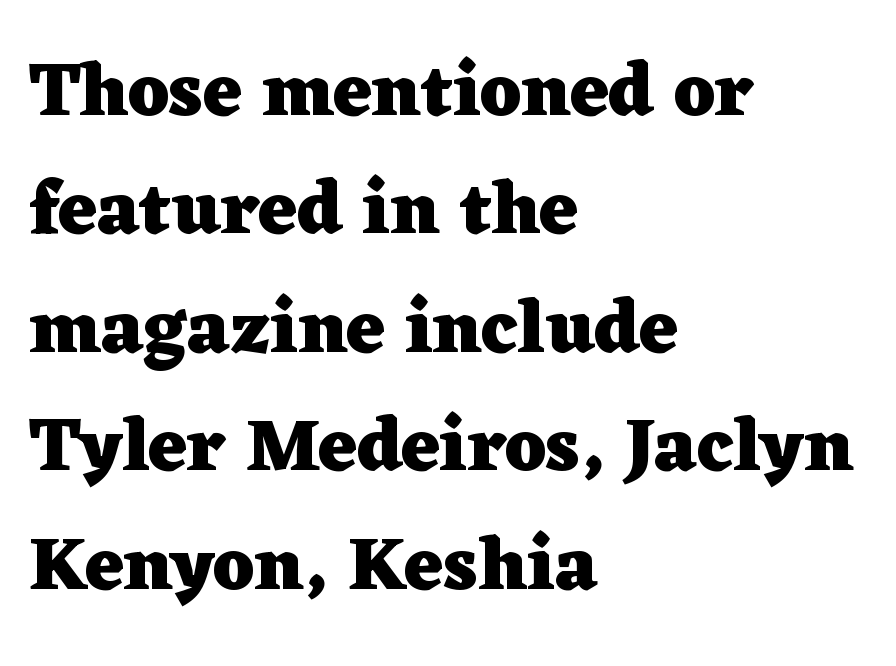
Q: Is the text bold? A: Yes.
Q: Is the text italic (slanted)? A: No, it is upright.
Q: Is the typeface a serif or a sans-serif typeface? A: Serif.
Q: Is the text underlined? A: No.
Q: How is the paragraph aligned? A: Left-aligned.
Q: Is the spacing between letters normal or unusually wide? A: Normal.
Q: Is the spacing between lines tight, normal or loose? A: Normal.
Q: Width (condensed, normal, or wide)? A: Wide.
Q: Stroke contrast? A: Low.
Q: x-height? A: Medium.
Q: Monospaced? A: No.
